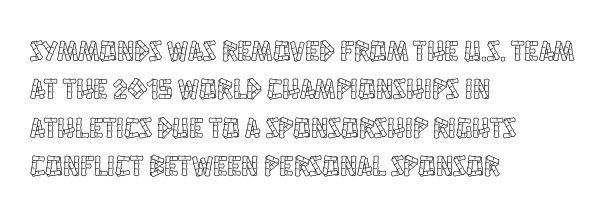
Short note: letters normally spaced. Italic: no, the glyphs are upright roman. The rendering uses natural spacing where letterforms have individual widths. Each row of text sits above clean, open space. The passage is arranged the way most books set body copy — flush left.
